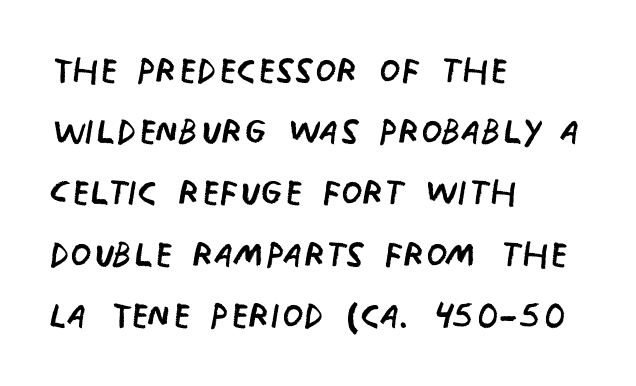
Q: Is the text bold? A: No.
Q: Is the typeface a serif or a sans-serif typeface? A: Sans-serif.
Q: Is the text underlined? A: No.
Q: How is the paragraph aligned? A: Left-aligned.
Q: Is the spacing between letters normal or unusually wide? A: Normal.
Q: Is the spacing between lines tight, normal or loose? A: Normal.
Q: Width (condensed, normal, or wide)? A: Condensed.
Q: Stroke contrast? A: Low.
Q: x-height? A: Large.
Q: Monospaced? A: No.
